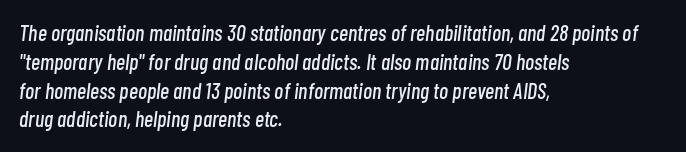
The image shows 22 px text type, italic (leaning right); set left-aligned, normal line spacing (1.31x), normal letter spacing, not underlined.
